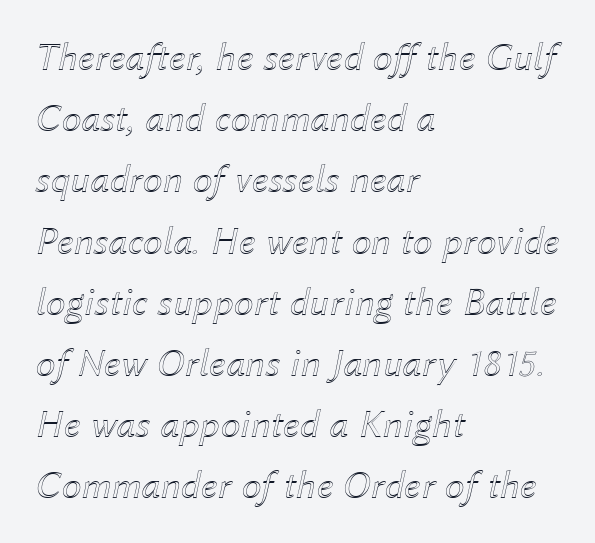
{"italic": "yes", "lean": "right", "slant_degrees": 12, "width": "normal", "x_height": "medium", "monospaced": "no", "underline": "no", "align": "left", "line_spacing": "normal", "line_spacing_ratio": 1.53, "letter_spacing": "normal", "letter_spacing_em": 0.0, "glyph_px": 40}
